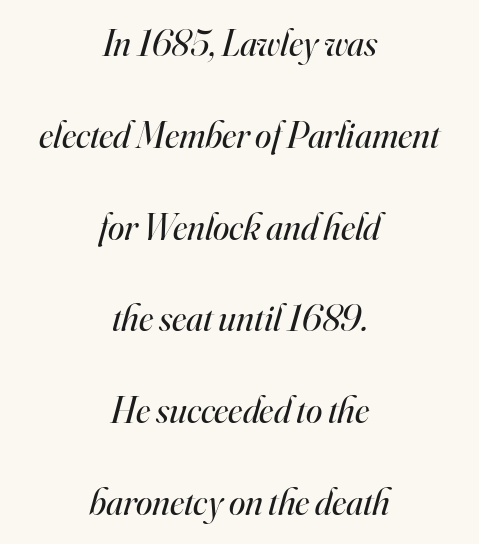
The image shows 37 px regular-weight serif type, italic (leaning right); set centered, loose line spacing (2.48x), normal letter spacing, not underlined; high stroke contrast and a small x-height.
